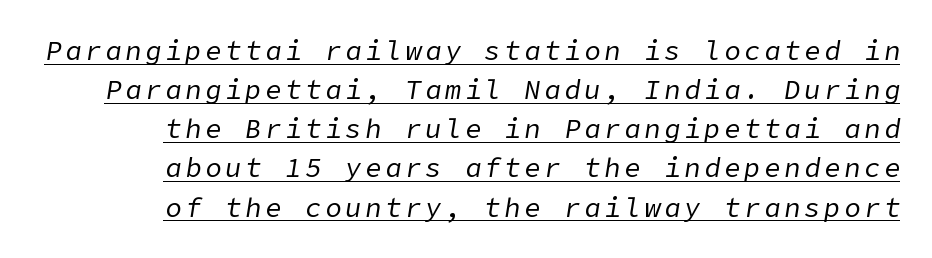
The image shows 27 px text type, italic (leaning right); set right-aligned, normal line spacing (1.45x), underlined.
